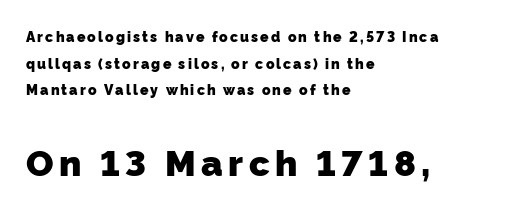
{"serif": "no", "bold": "yes", "weight": "heavy", "width": "normal", "stroke_contrast": "low", "x_height": "medium", "monospaced": "no", "underline": "no", "align": "left", "line_spacing": "loose", "line_spacing_ratio": 1.91, "larger_block": "second", "size_ratio": 2.57, "glyph_px": 36}
